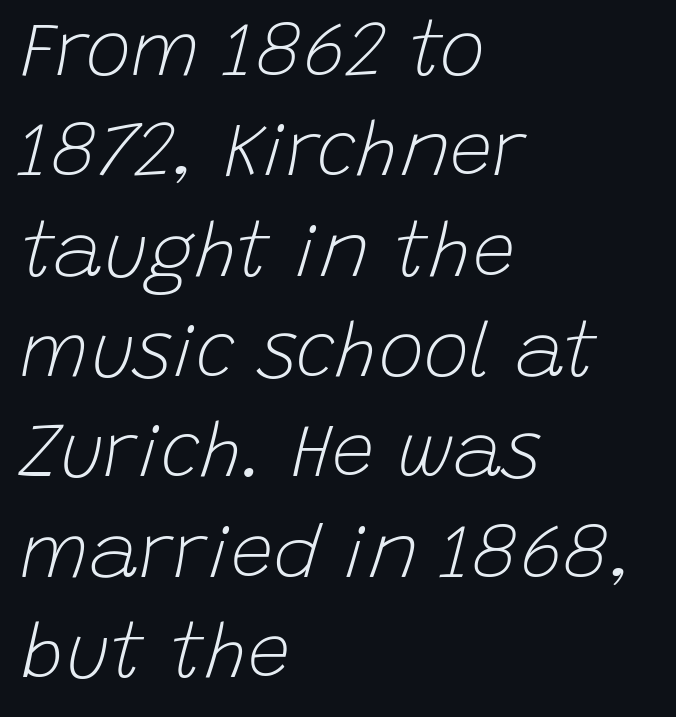
{"italic": "yes", "lean": "right", "slant_degrees": 15, "bold": "no", "weight": "light", "width": "normal", "stroke_contrast": "low", "x_height": "large", "monospaced": "no", "underline": "no", "align": "left", "line_spacing": "normal", "line_spacing_ratio": 1.32, "letter_spacing": "normal", "letter_spacing_em": 0.0, "glyph_px": 76}
